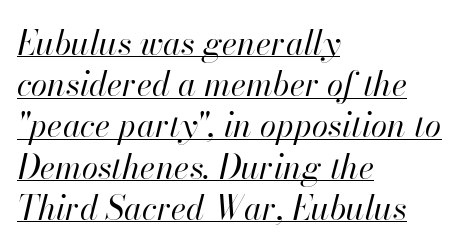
{"italic": "yes", "lean": "right", "slant_degrees": 13, "bold": "no", "weight": "regular", "width": "normal", "stroke_contrast": "high", "x_height": "small", "monospaced": "no", "underline": "yes", "align": "left", "line_spacing": "normal", "line_spacing_ratio": 1.25, "letter_spacing": "normal", "letter_spacing_em": 0.0, "glyph_px": 33}
